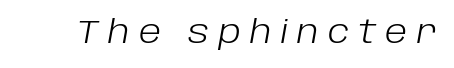
The rendering inserts visible extra space after every character. The strokes carry an ordinary text weight at most. Is the type slanted? Yes — the strokes lean at a clear angle. Bare-footed words on every line.
